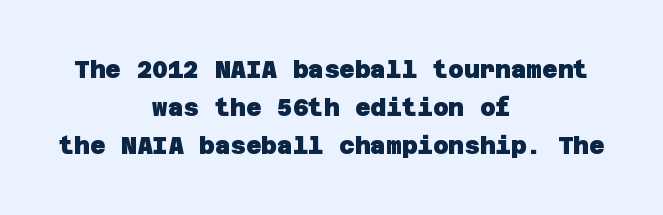
Tracking value appears to be zero — textbook default spacing. Honestly, there is no underline to notice here at all. The rendering uses a moderate line-height, typical for paragraphs. Heavy-handed strokes throughout: this text is bold.
